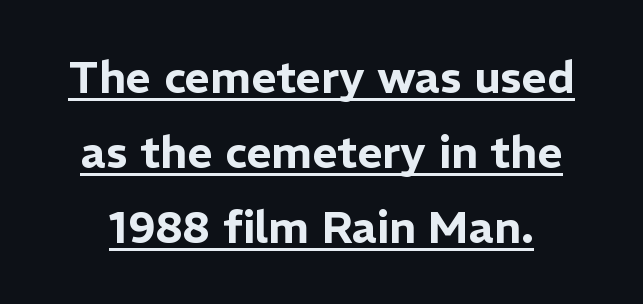
It's the straight-up-and-down kind of type. The glyphs are accompanied by a horizontal stroke just below them. The vertical gap from one line to the next is medium. Spacing verdict: proportional, widths tailored to each character. Font category for this specimen: sans-serif. Short note: letters normally spaced.
